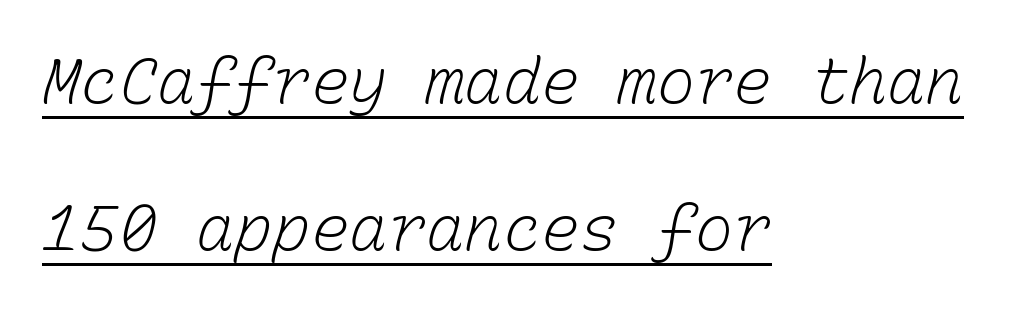
The image shows 64 px light type, monospaced; set left-aligned, loose line spacing (2.3x), normal letter spacing, underlined; low stroke contrast and a medium x-height.
